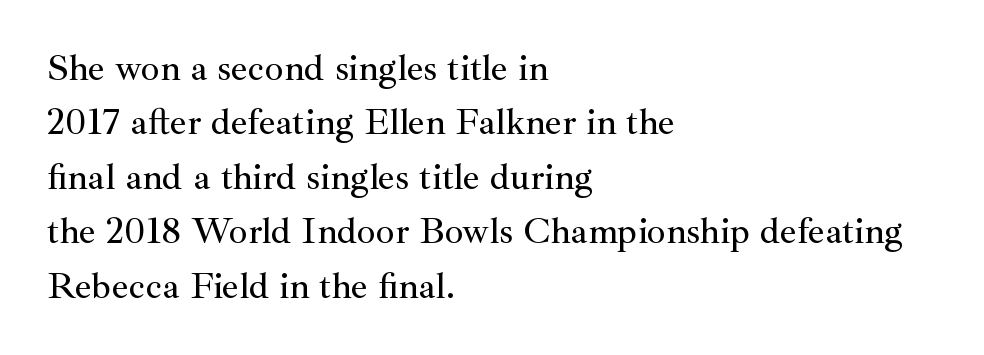
The image shows 37 px serif type, upright; set left-aligned, normal line spacing (1.47x), normal letter spacing, not underlined; medium stroke contrast and a small x-height.
